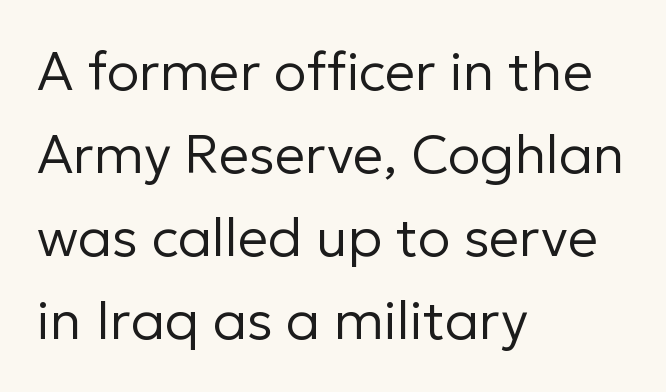
The image shows 54 px regular-weight sans-serif type, upright; set left-aligned, normal line spacing (1.54x), normal letter spacing, not underlined; low stroke contrast and a medium x-height.
